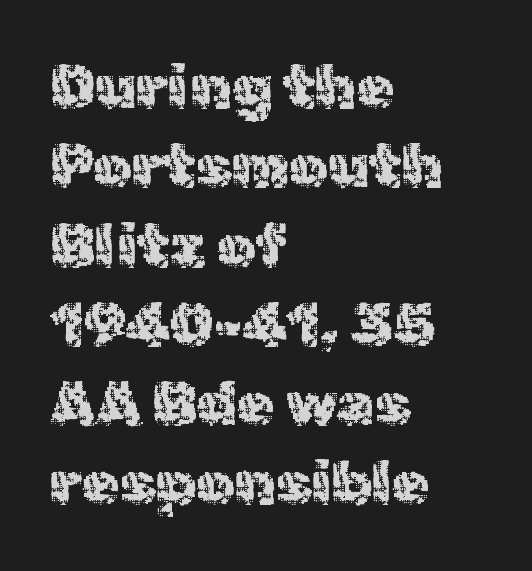
The image shows 61 px regular-weight sans-serif type, upright; set left-aligned, normal line spacing (1.3x), normal letter spacing, not underlined; a medium x-height.
